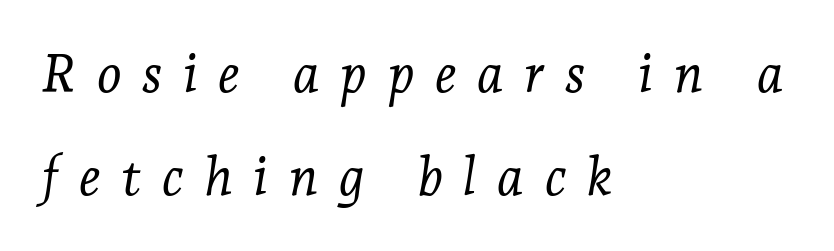
Q: Is the text bold? A: No.
Q: Is the text italic (slanted)? A: Yes, it leans right by about 7 degrees.
Q: Is the typeface a serif or a sans-serif typeface? A: Serif.
Q: Is the text underlined? A: No.
Q: How is the paragraph aligned? A: Left-aligned.
Q: Is the spacing between letters normal or unusually wide? A: Unusually wide.
Q: Is the spacing between lines tight, normal or loose? A: Loose.
Q: Width (condensed, normal, or wide)? A: Normal.
Q: Stroke contrast? A: Low.
Q: x-height? A: Medium.
Q: Monospaced? A: No.
